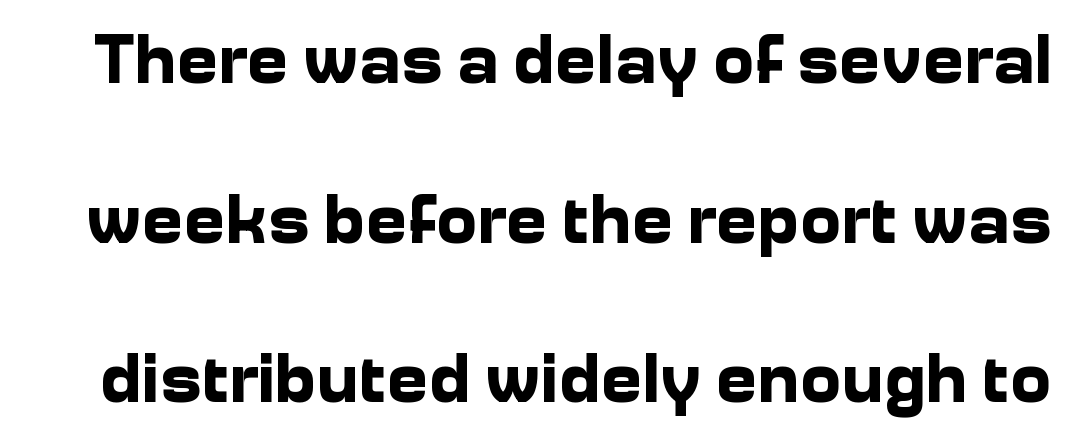
{"serif": "no", "italic": "no", "bold": "yes", "weight": "bold", "width": "normal", "stroke_contrast": "low", "x_height": "medium", "monospaced": "no", "underline": "no", "line_spacing": "loose", "line_spacing_ratio": 2.28, "letter_spacing": "normal", "letter_spacing_em": 0.0, "glyph_px": 70}
